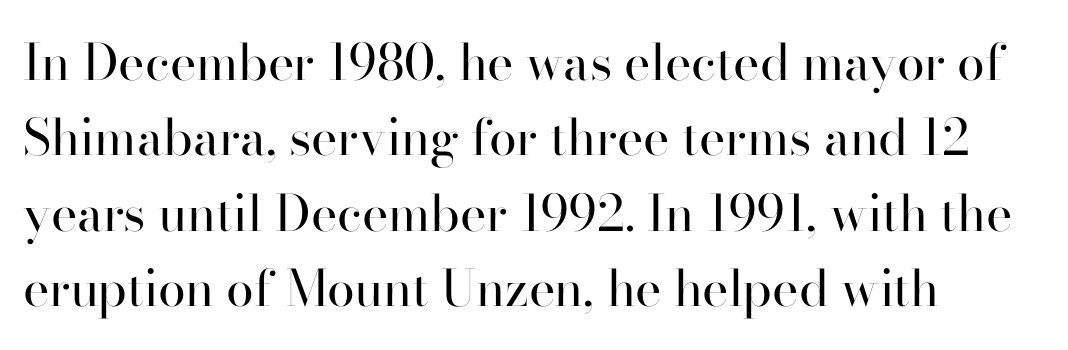
Ascenders rise straight up at ninety degrees. Type without underlining. Is this a heavy cut? Hardly; it is regular or lighter. Tracking value appears to be zero — textbook default spacing.
